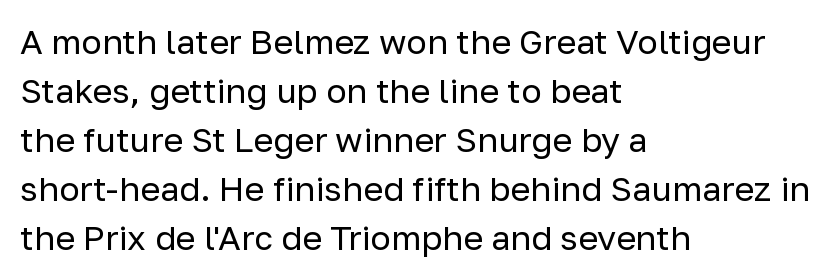
Q: Is the text bold? A: No.
Q: Is the text italic (slanted)? A: No, it is upright.
Q: Is the typeface a serif or a sans-serif typeface? A: Sans-serif.
Q: Is the text underlined? A: No.
Q: How is the paragraph aligned? A: Left-aligned.
Q: Is the spacing between letters normal or unusually wide? A: Normal.
Q: Is the spacing between lines tight, normal or loose? A: Normal.
Q: Width (condensed, normal, or wide)? A: Normal.
Q: Stroke contrast? A: Low.
Q: x-height? A: Medium.
Q: Monospaced? A: No.
